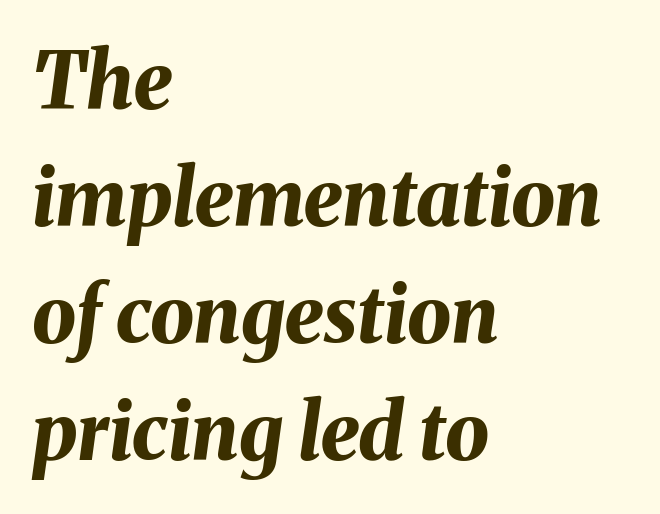
The image shows 78 px bold type, italic (leaning right); set left-aligned, normal line spacing (1.5x), normal letter spacing, not underlined; medium stroke contrast and a medium x-height.
